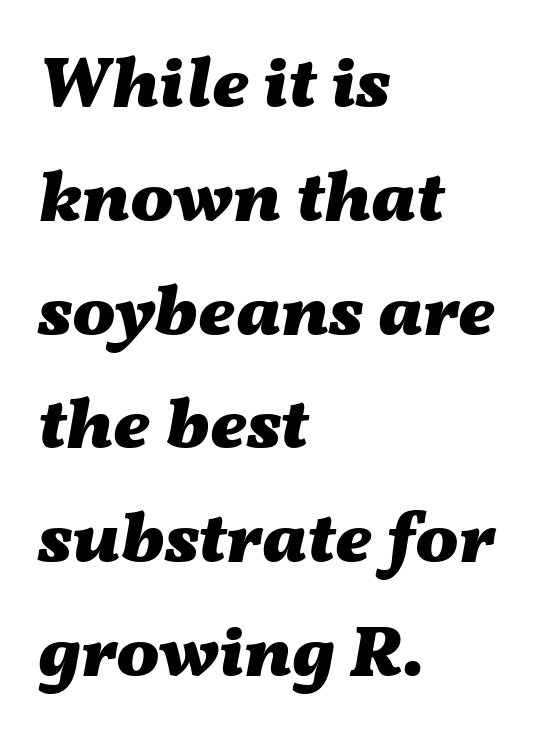
{"italic": "yes", "lean": "right", "slant_degrees": 11, "bold": "yes", "weight": "heavy", "width": "wide", "stroke_contrast": "medium", "x_height": "medium", "monospaced": "no", "underline": "no", "align": "left", "line_spacing": "normal", "line_spacing_ratio": 1.58, "letter_spacing": "normal", "letter_spacing_em": 0.0, "glyph_px": 72}
